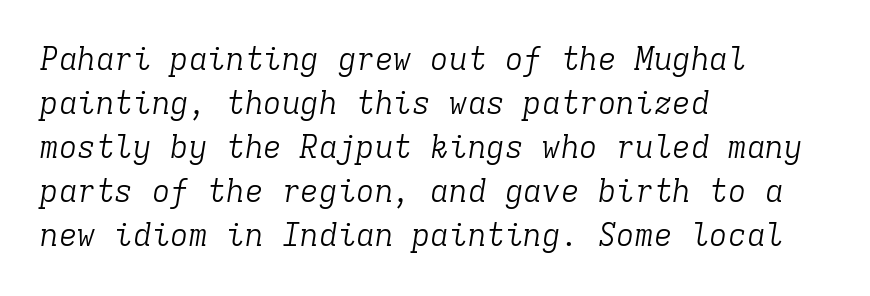
Q: Is the text bold? A: No.
Q: Is the text italic (slanted)? A: Yes, it leans right by about 9 degrees.
Q: Is the typeface a serif or a sans-serif typeface? A: Serif.
Q: Is the text underlined? A: No.
Q: How is the paragraph aligned? A: Left-aligned.
Q: Is the spacing between letters normal or unusually wide? A: Normal.
Q: Is the spacing between lines tight, normal or loose? A: Normal.
Q: Width (condensed, normal, or wide)? A: Normal.
Q: Stroke contrast? A: Low.
Q: x-height? A: Medium.
Q: Monospaced? A: Yes.
